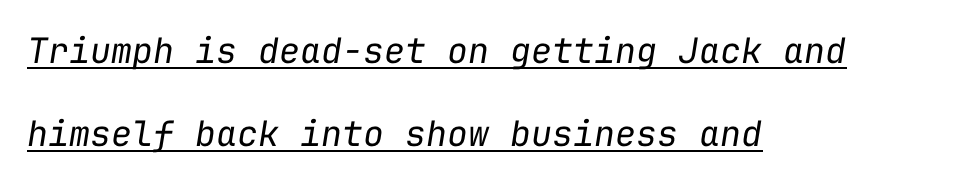
The image shows 35 px regular-weight type, italic (leaning right), monospaced; set left-aligned, loose line spacing (2.36x), normal letter spacing, underlined; low stroke contrast and a medium x-height.
